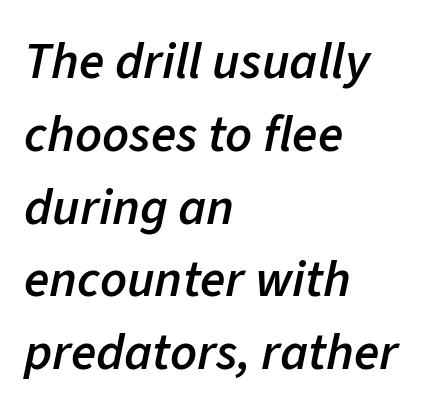
{"italic": "yes", "lean": "right", "slant_degrees": 11, "bold": "semi", "weight": "semibold", "width": "normal", "stroke_contrast": "low", "x_height": "medium", "monospaced": "no", "underline": "no", "align": "left", "line_spacing": "normal", "line_spacing_ratio": 1.4, "letter_spacing": "normal", "letter_spacing_em": 0.0, "glyph_px": 52}
